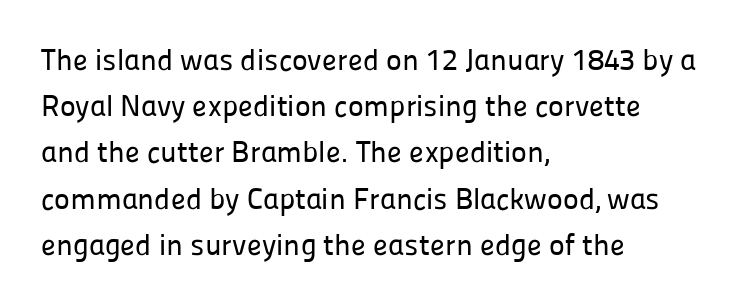
Q: Is the text italic (slanted)? A: No, it is upright.
Q: Is the typeface a serif or a sans-serif typeface? A: Sans-serif.
Q: Is the text underlined? A: No.
Q: How is the paragraph aligned? A: Left-aligned.
Q: Is the spacing between letters normal or unusually wide? A: Normal.
Q: Is the spacing between lines tight, normal or loose? A: Normal.
Q: Width (condensed, normal, or wide)? A: Normal.
Q: Stroke contrast? A: Low.
Q: x-height? A: Medium.
Q: Monospaced? A: No.
